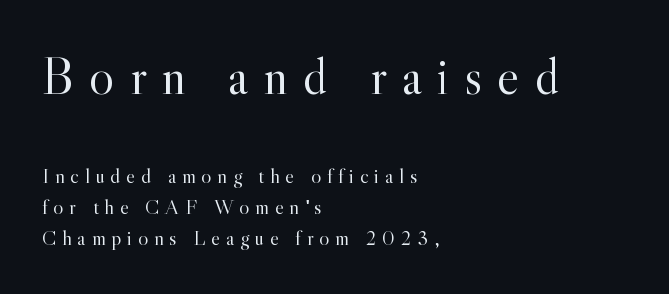
Q: Is the text bold? A: No.
Q: Is the text italic (slanted)? A: No, it is upright.
Q: Is the typeface a serif or a sans-serif typeface? A: Serif.
Q: Is the text underlined? A: No.
Q: How is the paragraph aligned? A: Left-aligned.
Q: Is the spacing between letters normal or unusually wide? A: Unusually wide.
Q: Is the spacing between lines tight, normal or loose? A: Normal.
Q: Which block of text is set in a larger size, the first (top) or the second (bottom)? A: The first (top) one.
Q: Width (condensed, normal, or wide)? A: Normal.
Q: x-height? A: Small.
Q: Monospaced? A: No.
